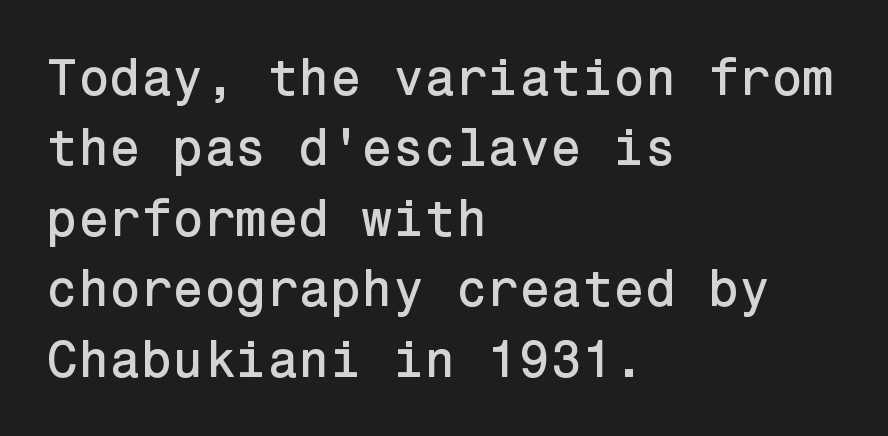
Q: Is the text italic (slanted)? A: No, it is upright.
Q: Is the typeface a serif or a sans-serif typeface? A: Sans-serif.
Q: Is the text underlined? A: No.
Q: How is the paragraph aligned? A: Left-aligned.
Q: Is the spacing between letters normal or unusually wide? A: Normal.
Q: Is the spacing between lines tight, normal or loose? A: Normal.
Q: Width (condensed, normal, or wide)? A: Normal.
Q: Stroke contrast? A: Low.
Q: x-height? A: Medium.
